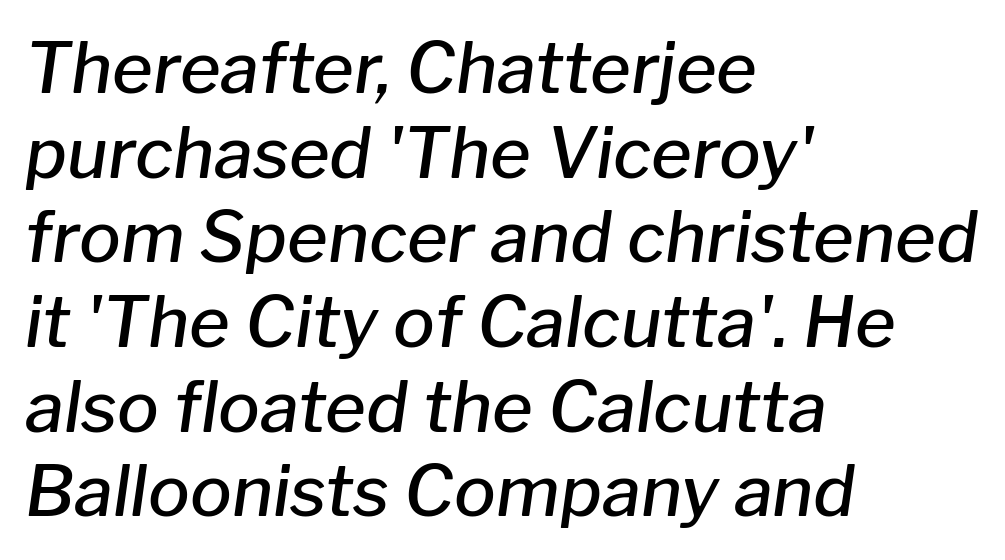
These lines are rendered in a variable-pitch font. The glyphs look as if they've been sheared to an angle. Line starts are locked; line ends wander. This is the in-between weight designers call semibold or demi. Just letters on the line, the space beneath them empty.
